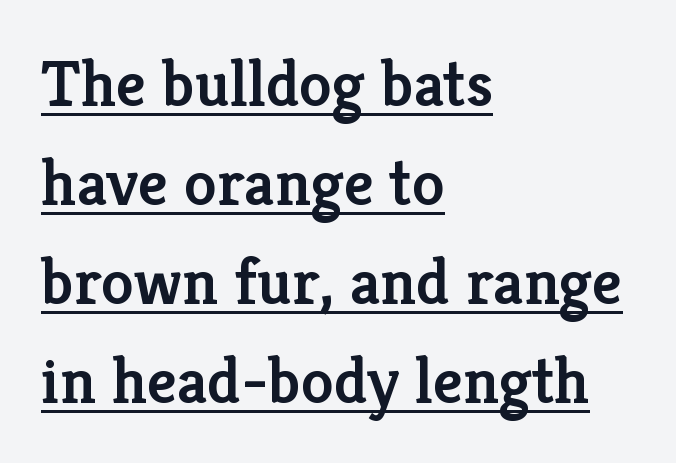
{"serif": "yes", "italic": "no", "bold": "semi", "weight": "semibold", "width": "normal", "stroke_contrast": "low", "x_height": "medium", "monospaced": "no", "underline": "yes", "align": "left", "line_spacing": "normal", "line_spacing_ratio": 1.5, "letter_spacing": "normal", "letter_spacing_em": 0.0, "glyph_px": 66}
